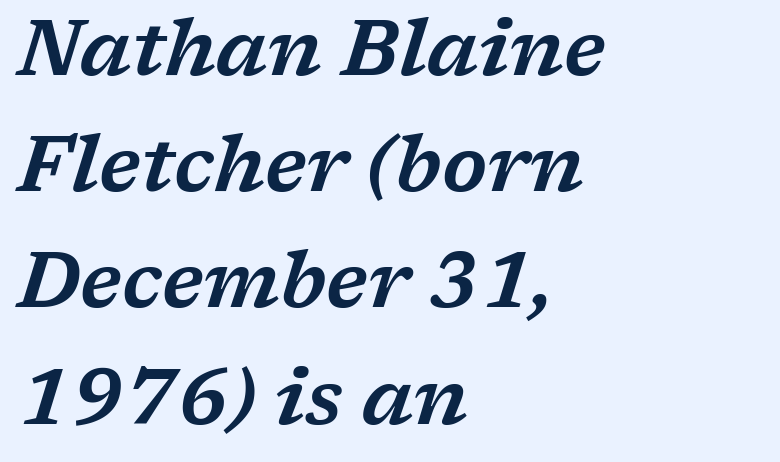
{"serif": "yes", "italic": "yes", "lean": "right", "slant_degrees": 17, "width": "wide", "stroke_contrast": "low", "x_height": "medium", "monospaced": "no", "underline": "no", "align": "left", "line_spacing": "normal", "line_spacing_ratio": 1.49, "letter_spacing": "normal", "letter_spacing_em": 0.0, "glyph_px": 78}
